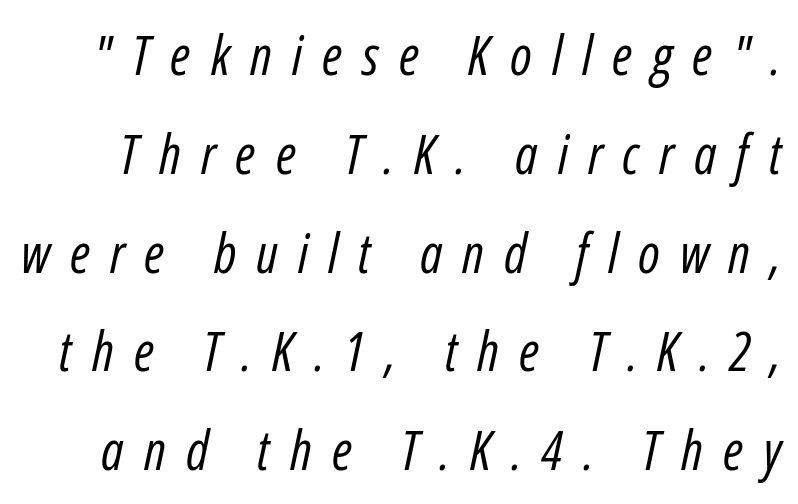
{"italic": "yes", "lean": "right", "slant_degrees": 12, "bold": "no", "weight": "regular", "width": "condensed", "stroke_contrast": "low", "x_height": "medium", "monospaced": "no", "underline": "no", "line_spacing_ratio": 1.83, "letter_spacing": "wide", "letter_spacing_em": 0.37, "glyph_px": 54}
